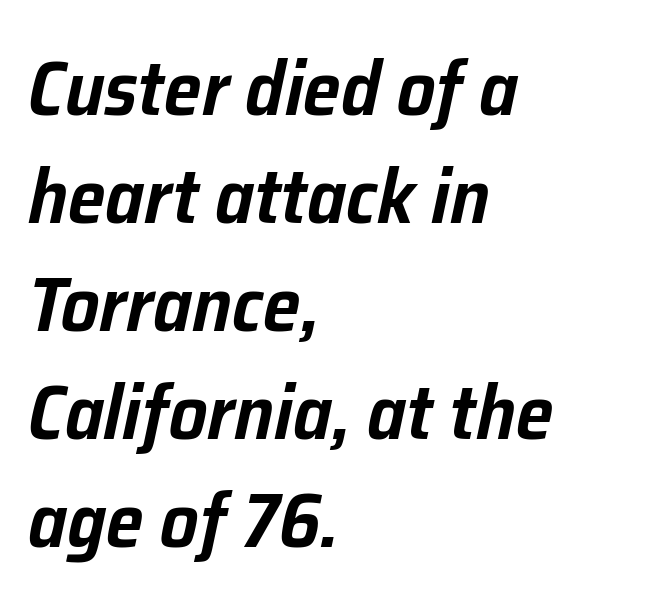
{"italic": "yes", "lean": "right", "slant_degrees": 12, "width": "normal", "stroke_contrast": "low", "x_height": "medium", "monospaced": "no", "underline": "no", "align": "left", "line_spacing": "normal", "line_spacing_ratio": 1.42, "letter_spacing": "normal", "letter_spacing_em": 0.0, "glyph_px": 76}
